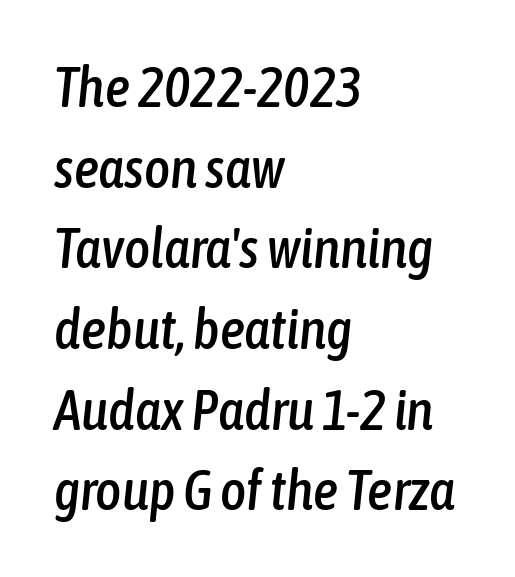
Q: Is the text italic (slanted)? A: Yes, it leans right by about 6 degrees.
Q: Is the text underlined? A: No.
Q: How is the paragraph aligned? A: Left-aligned.
Q: Is the spacing between letters normal or unusually wide? A: Normal.
Q: Is the spacing between lines tight, normal or loose? A: Normal.
Q: Width (condensed, normal, or wide)? A: Condensed.
Q: Stroke contrast? A: Low.
Q: x-height? A: Medium.
Q: Monospaced? A: No.
